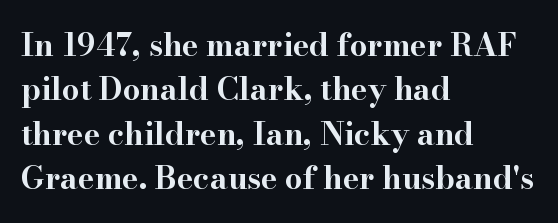
Q: Is the text bold? A: Yes.
Q: Is the text italic (slanted)? A: No, it is upright.
Q: Is the typeface a serif or a sans-serif typeface? A: Serif.
Q: Is the text underlined? A: No.
Q: How is the paragraph aligned? A: Left-aligned.
Q: Is the spacing between letters normal or unusually wide? A: Normal.
Q: Is the spacing between lines tight, normal or loose? A: Normal.
Q: Width (condensed, normal, or wide)? A: Wide.
Q: Stroke contrast? A: High.
Q: x-height? A: Small.
Q: Monospaced? A: No.
